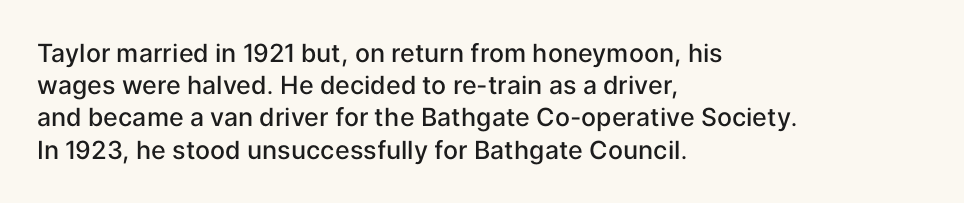
The image shows 25 px text type, upright; set left-aligned, normal line spacing (1.29x), normal letter spacing, not underlined.
